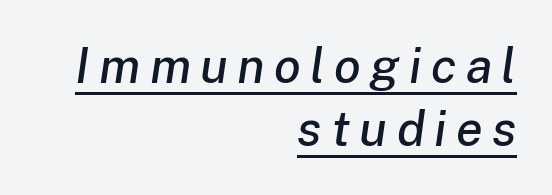
The image shows 49 px text type, italic (leaning right); set right-aligned, normal line spacing (1.29x), underlined; low stroke contrast and a medium x-height.
